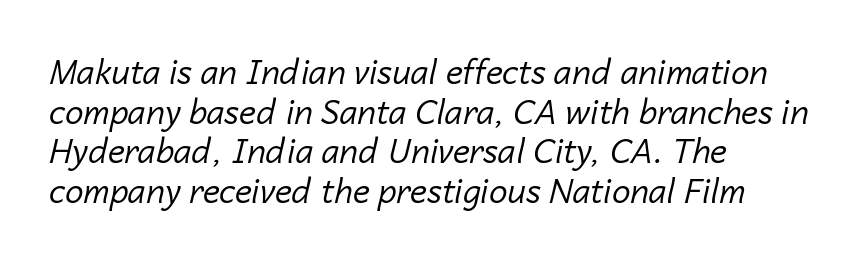
Q: Is the text bold? A: No.
Q: Is the text italic (slanted)? A: Yes, it leans right by about 14 degrees.
Q: Is the text underlined? A: No.
Q: How is the paragraph aligned? A: Left-aligned.
Q: Is the spacing between letters normal or unusually wide? A: Normal.
Q: Width (condensed, normal, or wide)? A: Normal.
Q: Stroke contrast? A: Low.
Q: x-height? A: Medium.
Q: Monospaced? A: No.
